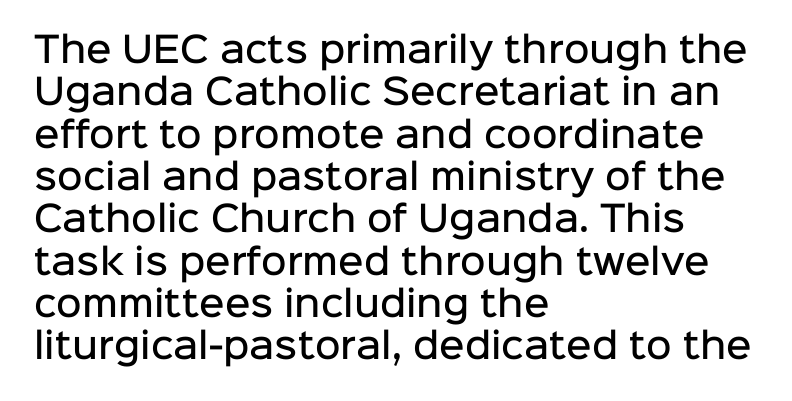
The foot of each line stays bare and open. Style check: upright. A student would call this left alignment; a typographer would say flush left, rag right. Serif or sans? Sans — the stroke terminals are bare.
